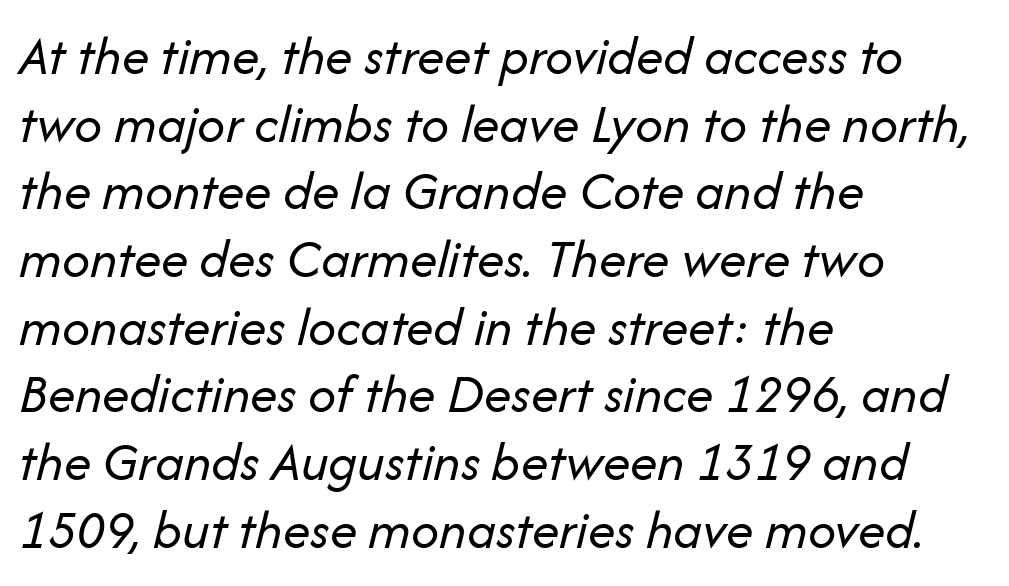
No word sits above an underline. Characters follow at the spacing the type designer built in. Here the designer chose a conventional face with non-uniform glyph widths. This rendering uses left alignment, leaving the right contour irregular. Characters are canted at an angle relative to the baseline's perpendicular.
